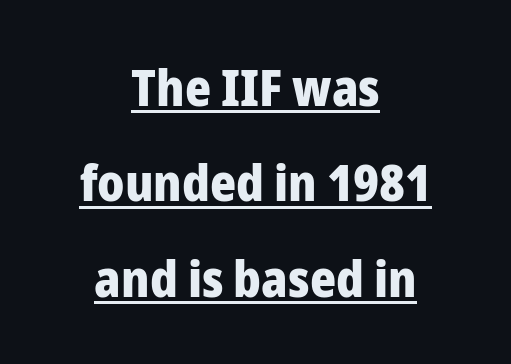
Vertical strokes here are truly vertical. The rendering uses natural spacing where letterforms have individual widths. This rendering leaves character spacing at its baseline value. Quick note: interline space is abundant. This is heavy type, rendered in bold.
